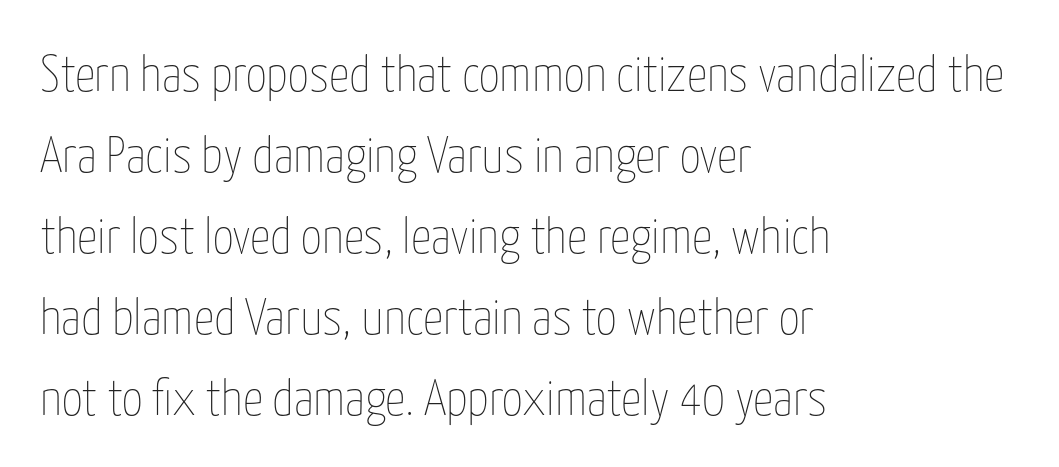
Ascenders rise straight up at ninety degrees. The string is rendered with underlining switched off. A classic flush-left, rag-right setting is used for this passage. This sample has the flowing, uneven cadence of proportional lettering. Is the letter spacing exaggerated? No — it looks like the ordinary default. Vertical spacing — default.
